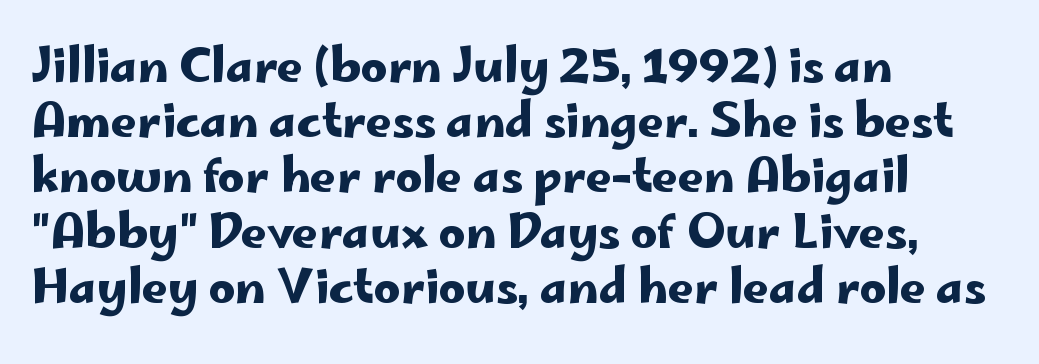
The image shows 46 px wide sans-serif type, upright; set left-aligned, line spacing 1.2x, normal letter spacing, not underlined; low stroke contrast and a small x-height.
